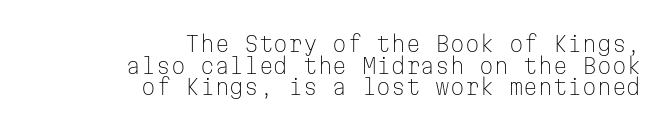
How would I describe the line gaps? Narrow and economical. Quick note: underline off. Does the copy run flush right? Yes — the right margin is perfectly even. No heavy texture on the line: the type isn't bold. The lettering stays uniformly vertical, giving the passage a roman look. Here the glyphs are tracked normally, forming tight word shapes.
